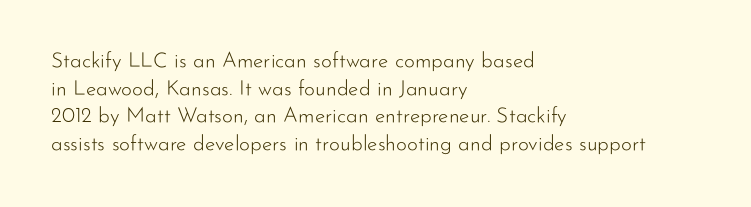
Q: Is the text bold? A: No.
Q: Is the text italic (slanted)? A: No, it is upright.
Q: Is the text underlined? A: No.
Q: How is the paragraph aligned? A: Left-aligned.
Q: Is the spacing between letters normal or unusually wide? A: Normal.
Q: Is the spacing between lines tight, normal or loose? A: Normal.
